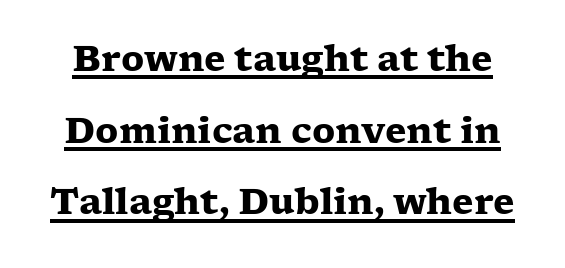
Q: Is the text bold? A: Yes.
Q: Is the text italic (slanted)? A: No, it is upright.
Q: Is the typeface a serif or a sans-serif typeface? A: Serif.
Q: Is the text underlined? A: Yes.
Q: Is the spacing between letters normal or unusually wide? A: Normal.
Q: Is the spacing between lines tight, normal or loose? A: Loose.
Q: Width (condensed, normal, or wide)? A: Wide.
Q: Stroke contrast? A: Low.
Q: x-height? A: Medium.
Q: Monospaced? A: No.
